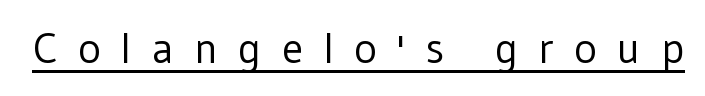
The image shows 43 px regular-weight sans-serif type, upright; set unusually wide letter spacing (+0.47 em), underlined; low stroke contrast and a medium x-height.
